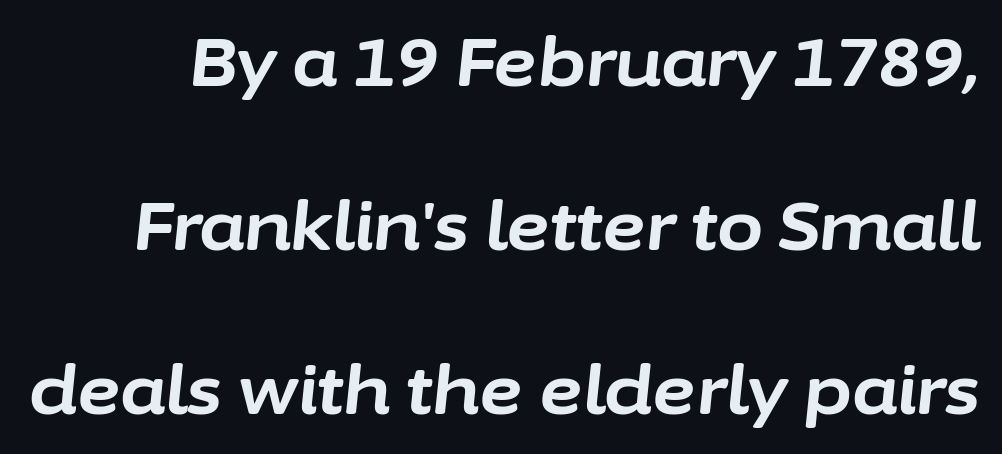
The image shows 67 px bold type, italic (leaning right); set loose line spacing (2.45x), normal letter spacing, not underlined; low stroke contrast and a medium x-height.
